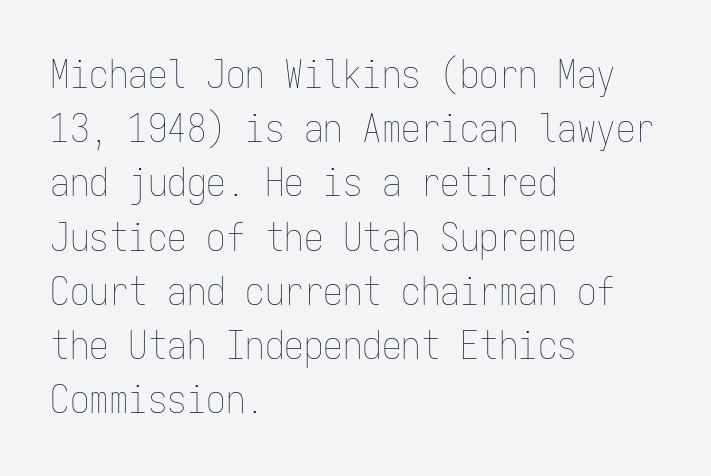
The letters stand straight up with perfectly vertical stems. Stems here are at most as thick as an everyday book face. If you drew a ruler down the left edge, every line would touch it. Horizontal bands of white between lines are of average thickness. Is this a fixed-width face? Yes — each glyph sits in an identical cell.
